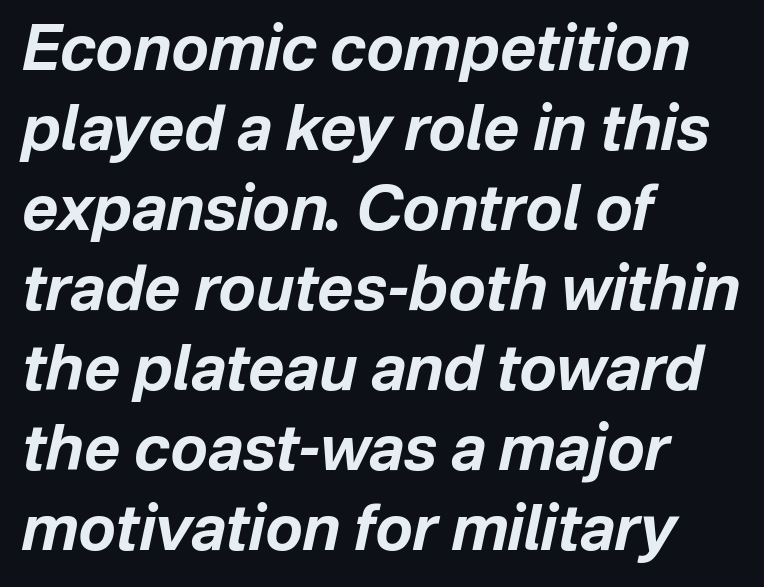
These lines keep a tight, regular rhythm from letter to letter. These words are printed bold, with thick strokes throughout. The lines sit at an ordinary, default distance from one another. Each letter keeps its own natural width here, so spacing adapts to shape. Reading down the block, your eye returns to a fixed left position each line. Nobody drew a line under any word here.
